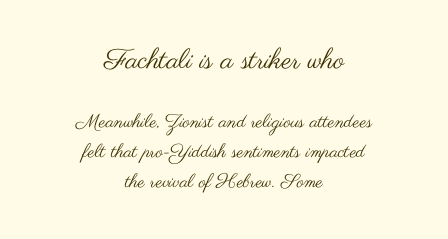
Q: Is the text bold? A: No.
Q: Is the text italic (slanted)? A: Yes.
Q: Is the typeface a serif or a sans-serif typeface? A: Sans-serif.
Q: Is the text underlined? A: No.
Q: How is the paragraph aligned? A: Centered.
Q: Is the spacing between letters normal or unusually wide? A: Normal.
Q: Is the spacing between lines tight, normal or loose? A: Normal.
Q: Which block of text is set in a larger size, the first (top) or the second (bottom)? A: The first (top) one.
Q: Width (condensed, normal, or wide)? A: Wide.
Q: Stroke contrast? A: Medium.
Q: x-height? A: Small.
Q: Monospaced? A: No.
